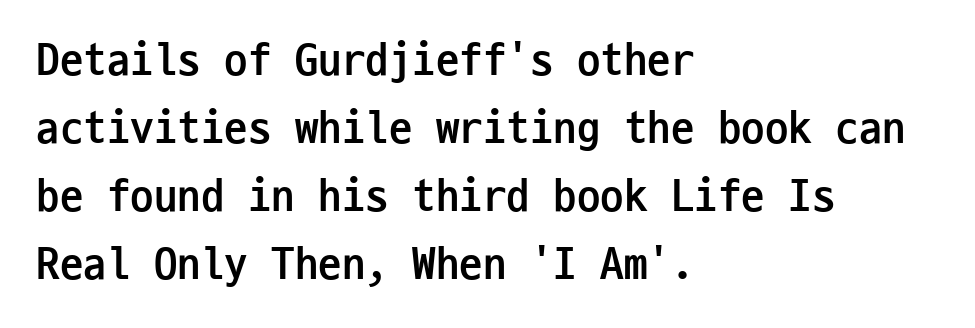
Q: Is the text bold? A: Yes.
Q: Is the text italic (slanted)? A: No, it is upright.
Q: Is the typeface a serif or a sans-serif typeface? A: Sans-serif.
Q: Is the text underlined? A: No.
Q: How is the paragraph aligned? A: Left-aligned.
Q: Is the spacing between letters normal or unusually wide? A: Normal.
Q: Is the spacing between lines tight, normal or loose? A: Normal.
Q: Width (condensed, normal, or wide)? A: Condensed.
Q: Stroke contrast? A: Low.
Q: x-height? A: Medium.
Q: Monospaced? A: Yes.
